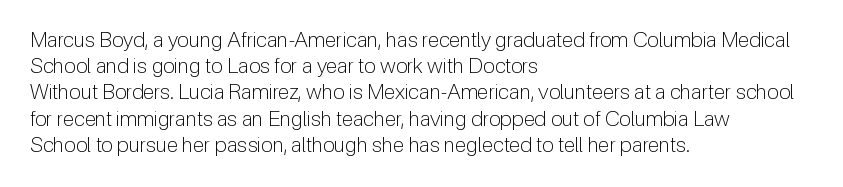
{"italic": "no", "bold": "no", "underline": "no", "align": "left", "line_spacing": "normal", "line_spacing_ratio": 1.25, "letter_spacing": "normal", "letter_spacing_em": 0.0, "glyph_px": 21}
